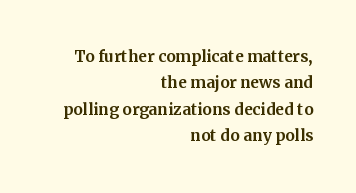
The image shows 21 px text type, upright; set right-aligned, normal line spacing (1.26x), normal letter spacing, not underlined.
